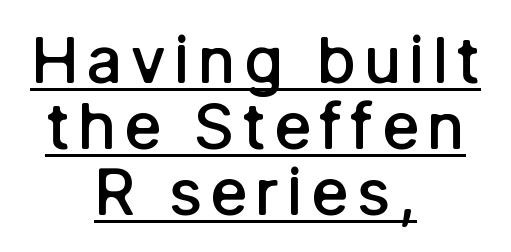
{"serif": "no", "italic": "no", "bold": "semi", "weight": "semibold", "width": "normal", "stroke_contrast": "low", "x_height": "medium", "monospaced": "no", "underline": "yes", "align": "center", "line_spacing": "tight", "line_spacing_ratio": 1.03, "glyph_px": 64}
